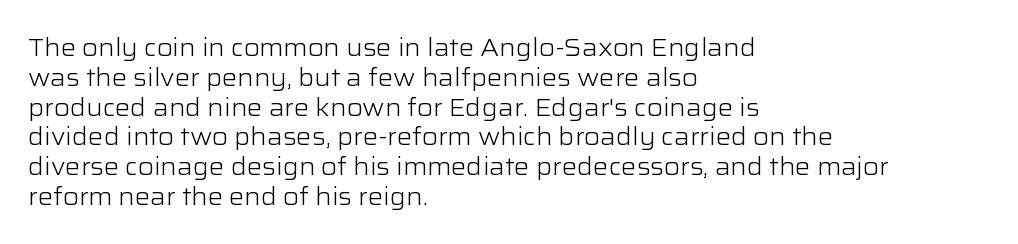
Q: Is the text bold? A: No.
Q: Is the text italic (slanted)? A: No, it is upright.
Q: Is the text underlined? A: No.
Q: How is the paragraph aligned? A: Left-aligned.
Q: Is the spacing between letters normal or unusually wide? A: Normal.
